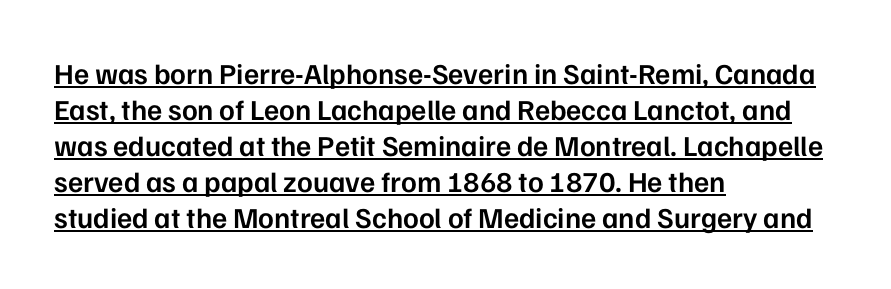
The letterforms sit shoulder to shoulder at normal distance. This is underlined copy, the kind a proofreader might mark for attention. Line beginnings align vertically; line endings do not. Style check: upright. Spacing verdict: proportional, widths tailored to each character. In terms of weight, the rendering is demibold, just under bold.
